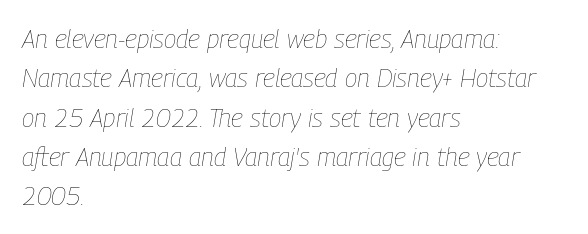
{"italic": "yes", "lean": "right", "slant_degrees": 9, "bold": "no", "underline": "no", "align": "left", "line_spacing": "normal", "line_spacing_ratio": 1.51, "letter_spacing": "normal", "letter_spacing_em": 0.0, "glyph_px": 26}
